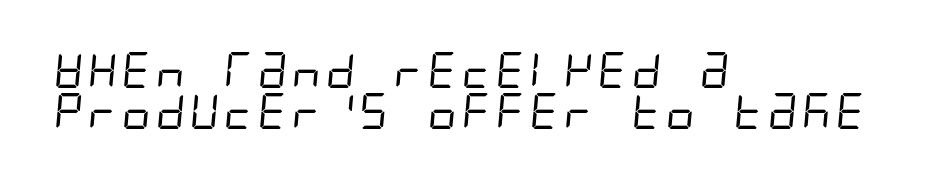
This block would grow much taller if given ordinary leading; it's compressed now. The letters look calm and open, with moderate or lighter stems. Clear beneath every line of the passage. Check where the strokes stop: nothing finishes them off — pure sans.
